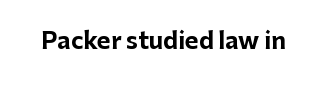
{"italic": "no", "bold": "yes", "underline": "no", "letter_spacing": "normal", "letter_spacing_em": 0.0, "glyph_px": 23}
